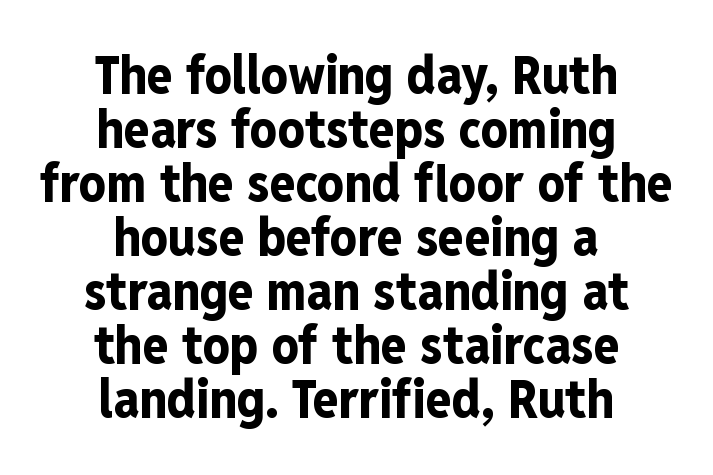
The space between consecutive lines is stingy. Has an underline been added? It has not. You'd pick this weight for a headline — it's a proper bold. Each letter keeps its own natural width here, so spacing adapts to shape.
